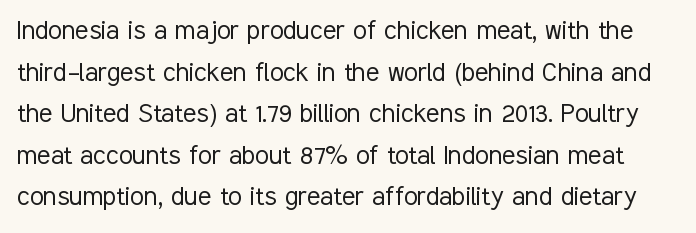
The image shows 31 px light, condensed sans-serif type, upright; set normal line spacing (1.34x), normal letter spacing, not underlined; low stroke contrast and a medium x-height.
